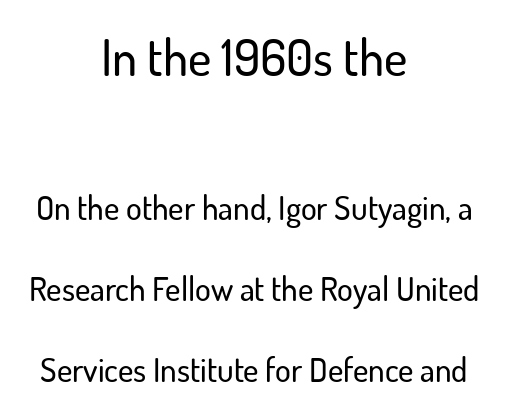
{"serif": "no", "italic": "no", "width": "normal", "stroke_contrast": "low", "x_height": "small", "monospaced": "no", "underline": "no", "align": "center", "line_spacing": "loose", "line_spacing_ratio": 2.45, "letter_spacing": "normal", "letter_spacing_em": 0.0, "larger_block": "first", "size_ratio": 1.52, "glyph_px": 50}
